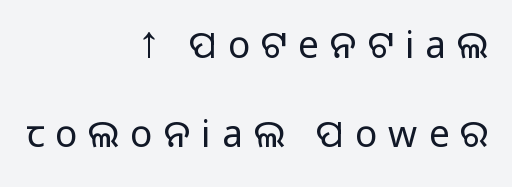
{"serif": "no", "italic": "no", "bold": "no", "weight": "regular", "width": "normal", "stroke_contrast": "low", "x_height": "large", "monospaced": "no", "underline": "no", "align": "right", "line_spacing": "loose", "line_spacing_ratio": 2.4, "letter_spacing": "wide", "letter_spacing_em": 0.3, "glyph_px": 37}
